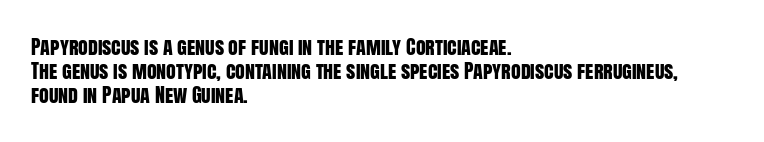
{"italic": "no", "underline": "no", "align": "left", "line_spacing_ratio": 1.21, "letter_spacing": "normal", "letter_spacing_em": 0.0, "glyph_px": 20}
